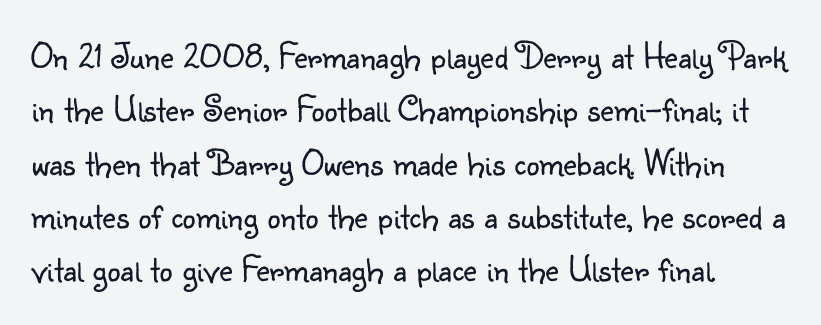
Q: Is the text bold? A: No.
Q: Is the text italic (slanted)? A: No, it is upright.
Q: Is the typeface a serif or a sans-serif typeface? A: Sans-serif.
Q: Is the text underlined? A: No.
Q: Is the spacing between letters normal or unusually wide? A: Normal.
Q: Is the spacing between lines tight, normal or loose? A: Normal.
Q: Width (condensed, normal, or wide)? A: Normal.
Q: Stroke contrast? A: Low.
Q: x-height? A: Small.
Q: Monospaced? A: No.
